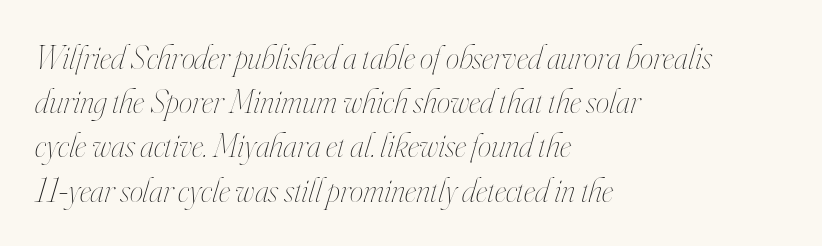
Check the space under the baseline: it is left empty. It's the slanting kind of type. These lines are rendered in a variable-pitch font. The letterforms sit at book weight or below.
